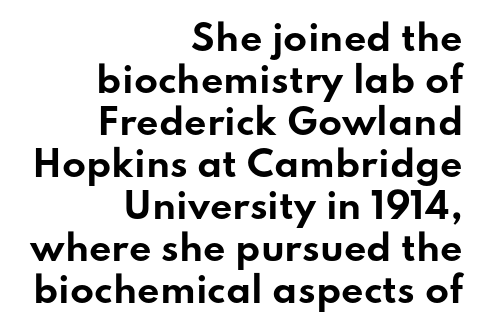
Any mark beneath the type? The region is blank. This sample has the flowing, uneven cadence of proportional lettering. As a designer I'd log this as weight 700, bold. Characters follow at the spacing the type designer built in.
